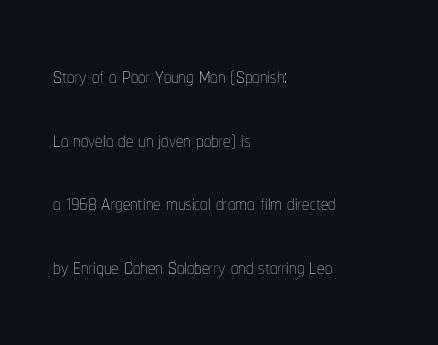
Q: Is the text bold? A: No.
Q: Is the text italic (slanted)? A: No, it is upright.
Q: Is the text underlined? A: No.
Q: How is the paragraph aligned? A: Left-aligned.
Q: Is the spacing between letters normal or unusually wide? A: Normal.
Q: Is the spacing between lines tight, normal or loose? A: Loose.
Q: Width (condensed, normal, or wide)? A: Condensed.
Q: Stroke contrast? A: Low.
Q: x-height? A: Medium.
Q: Monospaced? A: No.
